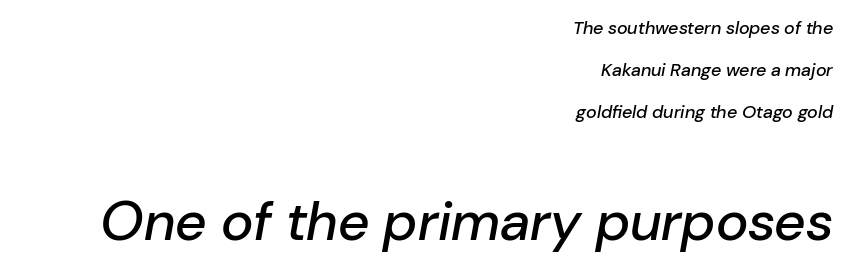
The image shows 55 px text type, italic (leaning right); set right-aligned, loose line spacing (2.32x), normal letter spacing, not underlined; the second (bottom) block is 3.06x larger; low stroke contrast and a medium x-height.
